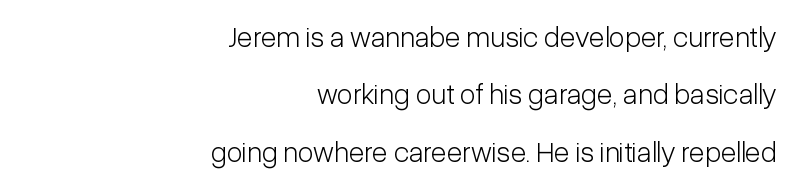
Q: Is the text bold? A: No.
Q: Is the text italic (slanted)? A: No, it is upright.
Q: Is the typeface a serif or a sans-serif typeface? A: Sans-serif.
Q: Is the text underlined? A: No.
Q: How is the paragraph aligned? A: Right-aligned.
Q: Is the spacing between letters normal or unusually wide? A: Normal.
Q: Is the spacing between lines tight, normal or loose? A: Loose.
Q: Width (condensed, normal, or wide)? A: Condensed.
Q: Stroke contrast? A: Low.
Q: x-height? A: Medium.
Q: Monospaced? A: No.
